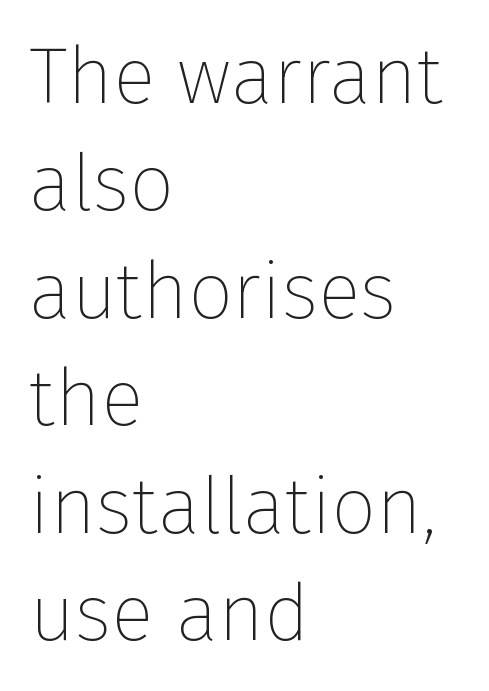
{"serif": "no", "italic": "no", "bold": "no", "weight": "thin", "width": "normal", "stroke_contrast": "low", "x_height": "medium", "monospaced": "no", "underline": "no", "align": "left", "line_spacing": "normal", "line_spacing_ratio": 1.36, "letter_spacing": "normal", "letter_spacing_em": 0.0, "glyph_px": 79}
